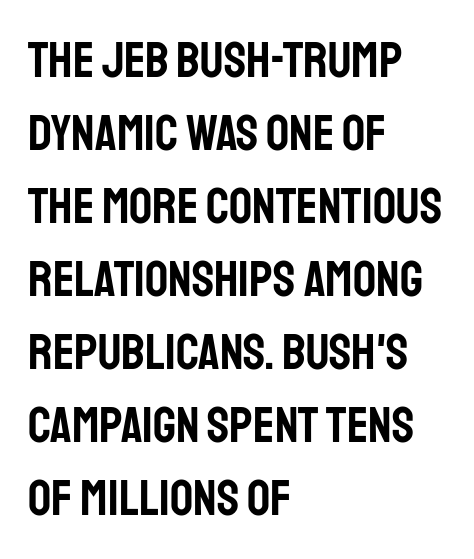
The image shows 51 px condensed sans-serif type, upright; set left-aligned, normal line spacing (1.43x), normal letter spacing, not underlined; low stroke contrast and a large x-height.
